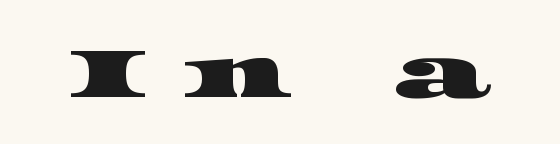
Loose tracking; the words dissolve into strings of separated letters. The letters carry serifs — small finishing strokes at the ends of their stems. Underlining? Definitely not there. A typesetter would call this proportional, since set widths differ per character.
